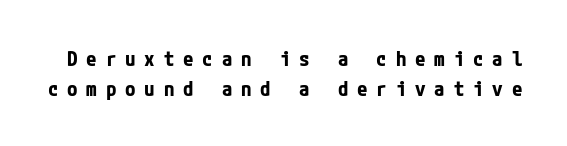
Q: Is the text bold? A: Yes.
Q: Is the text italic (slanted)? A: No, it is upright.
Q: Is the text underlined? A: No.
Q: Is the spacing between letters normal or unusually wide? A: Unusually wide.
Q: Is the spacing between lines tight, normal or loose? A: Normal.
